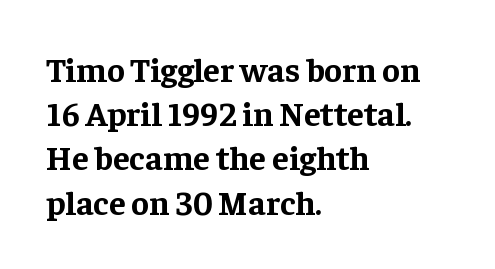
{"serif": "yes", "italic": "no", "bold": "yes", "weight": "bold", "width": "normal", "stroke_contrast": "low", "x_height": "medium", "monospaced": "no", "underline": "no", "align": "left", "line_spacing": "normal", "line_spacing_ratio": 1.3, "letter_spacing": "normal", "letter_spacing_em": 0.0, "glyph_px": 34}
